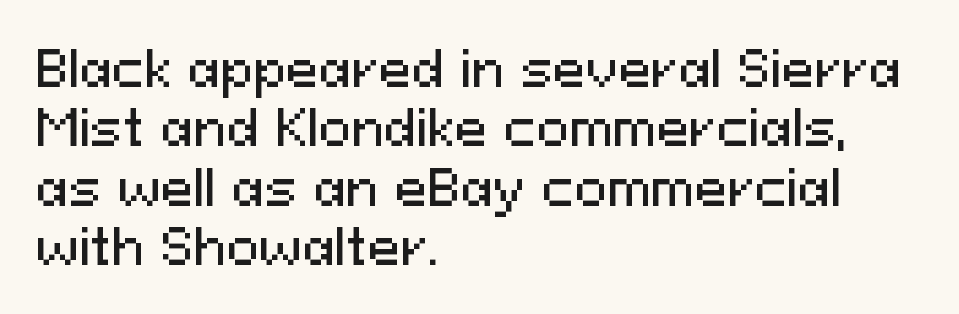
The letters advance in unequal steps, a hallmark of proportional type. Is the letter spacing exaggerated? No — it looks like the ordinary default. Leftover space on each line is placed entirely after the last word. Ascenders rise straight up at ninety degrees. Regarding serifs, this sample does without them.
